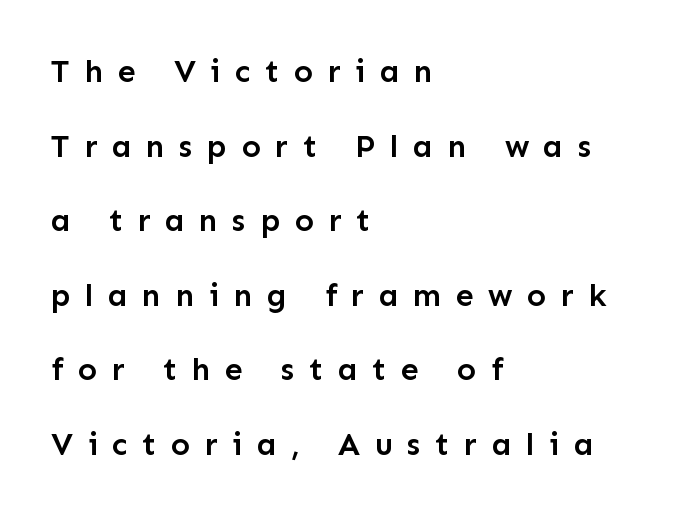
{"serif": "no", "italic": "no", "bold": "semi", "weight": "semibold", "width": "normal", "stroke_contrast": "low", "x_height": "medium", "monospaced": "no", "underline": "no", "align": "left", "line_spacing": "loose", "line_spacing_ratio": 2.33, "letter_spacing": "wide", "letter_spacing_em": 0.45, "glyph_px": 32}
